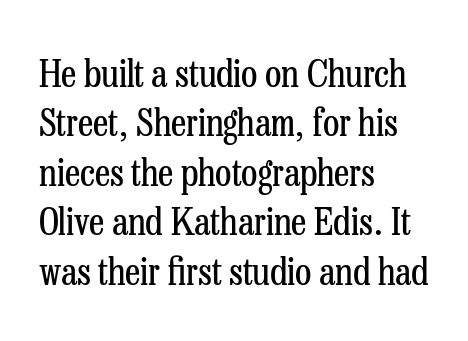
The image shows 38 px regular-weight, condensed serif type, upright; set left-aligned, normal line spacing (1.3x), normal letter spacing, not underlined; low stroke contrast and a medium x-height.
